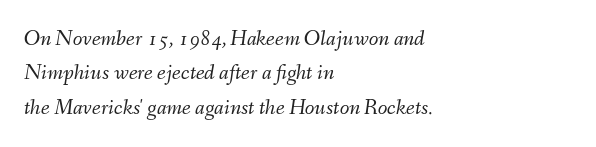
The image shows 22 px text type, italic (leaning right); set left-aligned, normal line spacing (1.56x), normal letter spacing, not underlined.
